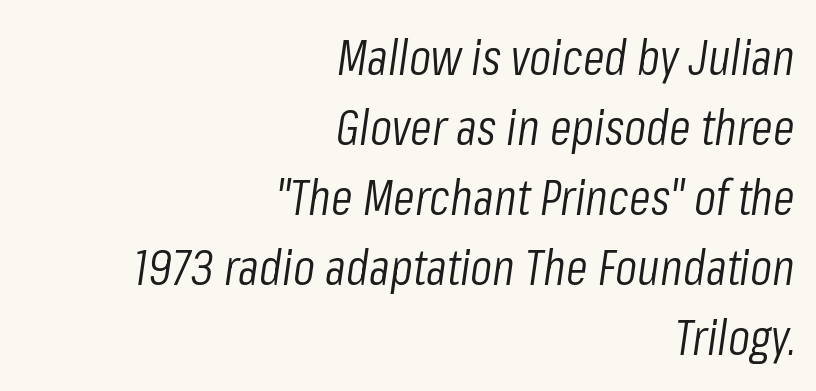
The image shows 50 px light, condensed type, italic (leaning right); set right-aligned, normal line spacing (1.4x), normal letter spacing, not underlined; low stroke contrast and a medium x-height.
